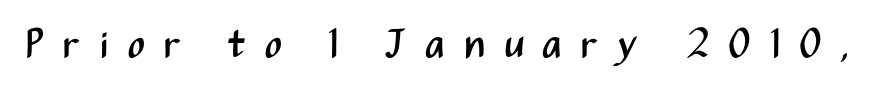
Q: Is the text bold? A: No.
Q: Is the text italic (slanted)? A: No, it is upright.
Q: Is the typeface a serif or a sans-serif typeface? A: Sans-serif.
Q: Is the text underlined? A: No.
Q: Is the spacing between letters normal or unusually wide? A: Unusually wide.
Q: Width (condensed, normal, or wide)? A: Condensed.
Q: Stroke contrast? A: Medium.
Q: x-height? A: Medium.
Q: Monospaced? A: No.
